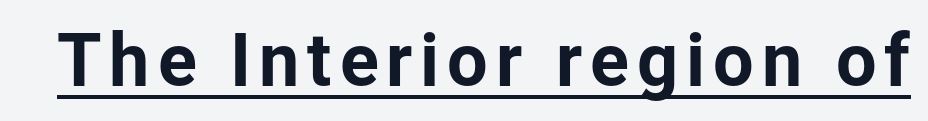
{"serif": "no", "italic": "no", "width": "normal", "stroke_contrast": "low", "x_height": "medium", "monospaced": "no", "underline": "yes", "glyph_px": 72}
